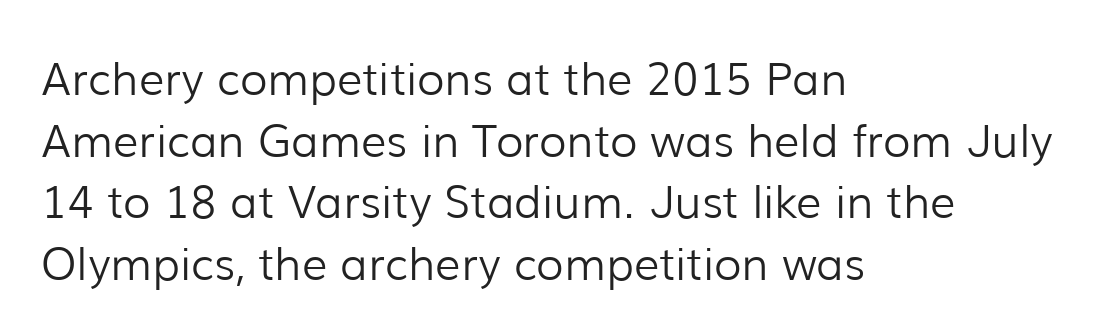
This sample uses plain, unmodified letter spacing. Check under the words: just untouched page. Notice how the stems are strictly vertical — no italics here. Where is the straight margin? On the left. Regular leading. Proportional: the letters do not fall into vertical columns.
